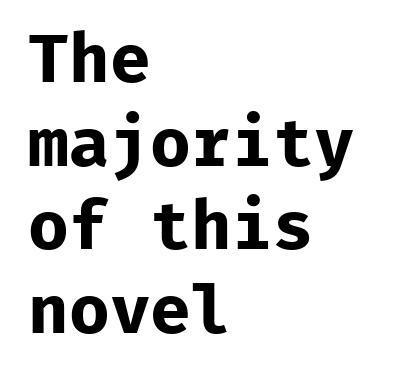
The image shows 68 px bold sans-serif type, upright, monospaced; set left-aligned, line spacing 1.23x, normal letter spacing, not underlined; low stroke contrast and a medium x-height.
